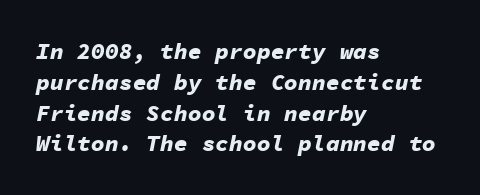
{"italic": "yes", "lean": "right", "slant_degrees": 11, "bold": "yes", "underline": "no", "align": "left", "line_spacing": "normal", "line_spacing_ratio": 1.34, "letter_spacing": "normal", "letter_spacing_em": 0.0, "glyph_px": 23}
